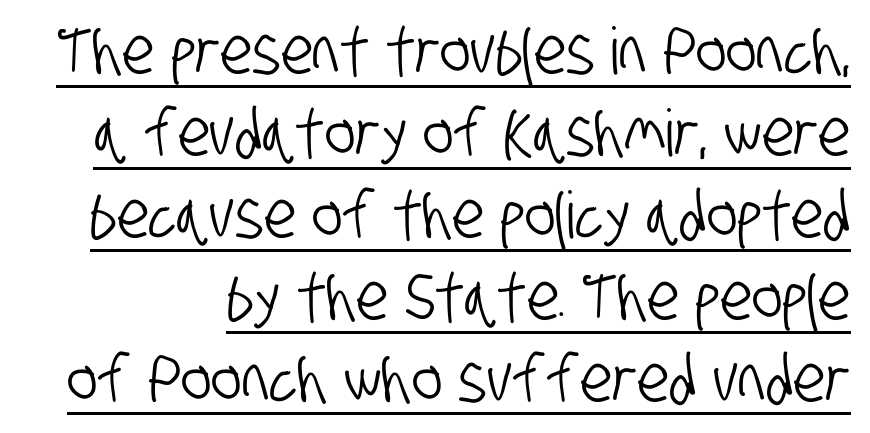
The image shows 65 px condensed sans-serif type; set normal line spacing (1.26x), normal letter spacing, underlined; low stroke contrast and a large x-height.
